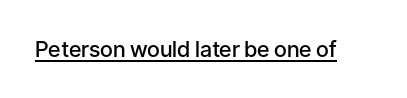
{"italic": "no", "bold": "semi", "underline": "yes", "letter_spacing": "normal", "letter_spacing_em": 0.0, "glyph_px": 22}
